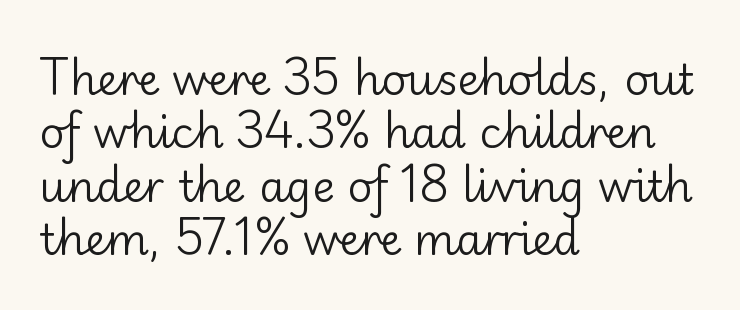
Unmarked baselines from the first word to the last. These lines keep a tight, regular rhythm from letter to letter. The letters carry no serifs — their stems end cleanly without finishing strokes. On a weight scale, this lands at 450 or below. When letters stand straight like this, we call the style roman or upright.
